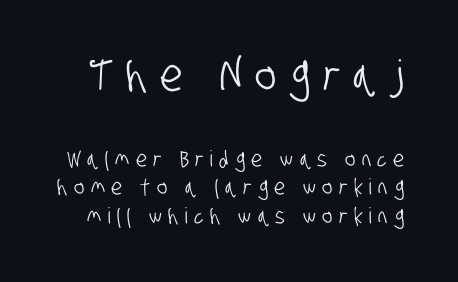
Q: Is the typeface a serif or a sans-serif typeface? A: Sans-serif.
Q: Is the text underlined? A: No.
Q: Is the spacing between letters normal or unusually wide? A: Unusually wide.
Q: Is the spacing between lines tight, normal or loose? A: Normal.
Q: Which block of text is set in a larger size, the first (top) or the second (bottom)? A: The first (top) one.
Q: Width (condensed, normal, or wide)? A: Condensed.
Q: Stroke contrast? A: Low.
Q: x-height? A: Large.
Q: Monospaced? A: No.
